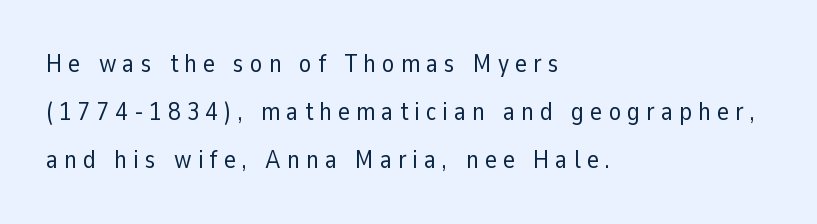
The image shows 25 px text type, upright; set left-aligned, loose line spacing (1.93x), unusually wide letter spacing (+0.25 em), not underlined.
